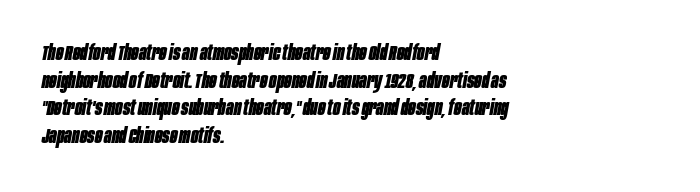
Q: Is the text bold? A: Yes.
Q: Is the text italic (slanted)? A: Yes, it leans right by about 10 degrees.
Q: Is the text underlined? A: No.
Q: How is the paragraph aligned? A: Left-aligned.
Q: Is the spacing between letters normal or unusually wide? A: Normal.
Q: Is the spacing between lines tight, normal or loose? A: Normal.
